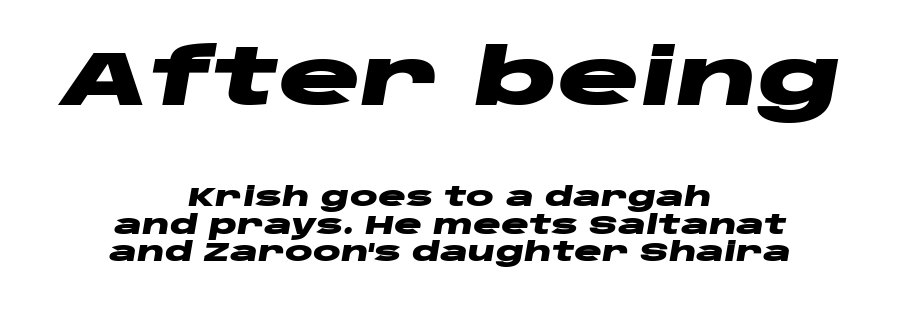
The image shows 77 px heavy, wide type, italic (leaning right); set centered, tight line spacing (1.05x), normal letter spacing, not underlined; the first (top) block is 2.96x larger; low stroke contrast and a large x-height.
